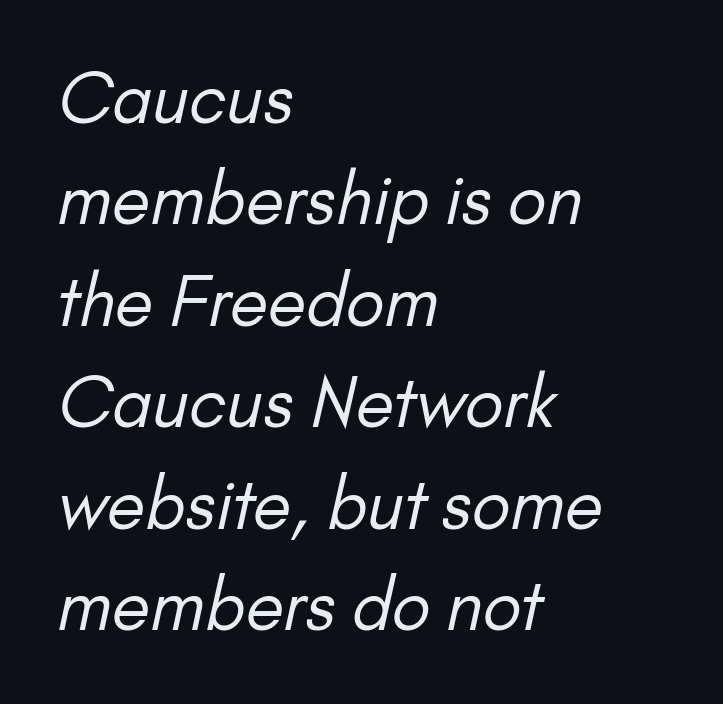
Q: Is the text bold? A: No.
Q: Is the typeface a serif or a sans-serif typeface? A: Sans-serif.
Q: Is the text underlined? A: No.
Q: How is the paragraph aligned? A: Left-aligned.
Q: Is the spacing between letters normal or unusually wide? A: Normal.
Q: Is the spacing between lines tight, normal or loose? A: Normal.
Q: Width (condensed, normal, or wide)? A: Normal.
Q: Stroke contrast? A: Low.
Q: x-height? A: Small.
Q: Monospaced? A: No.
